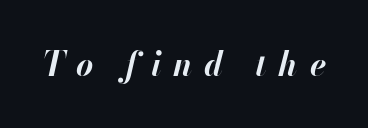
In terms of letterspacing, this is a distinctly airy, spread setting. The lettering tilts uniformly, giving the passage an italic look. Chunky letters — that's bold for sure. Here the designer chose a conventional face with non-uniform glyph widths.
